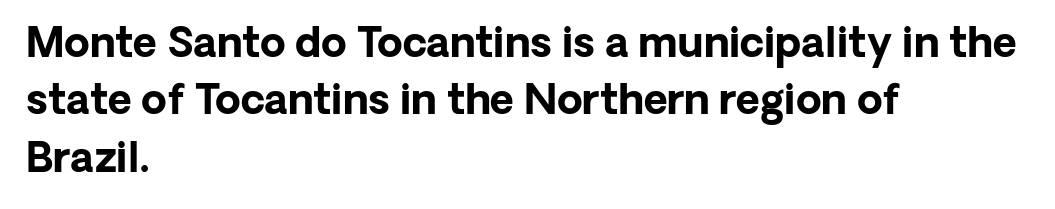
The image shows 41 px bold sans-serif type, upright; set left-aligned, normal line spacing (1.4x), normal letter spacing, not underlined; low stroke contrast and a medium x-height.
